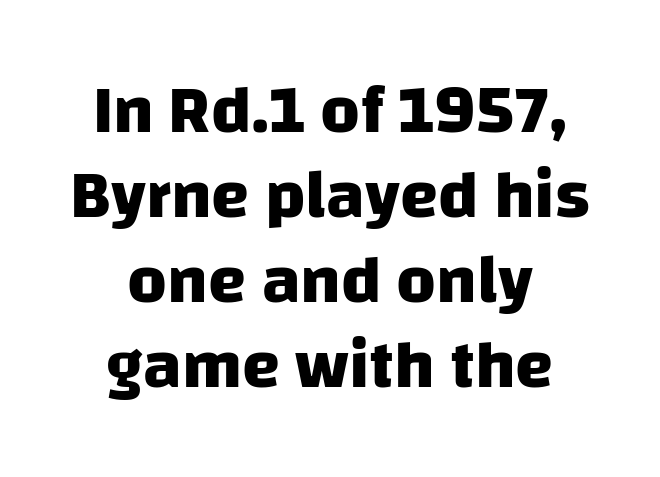
{"serif": "no", "bold": "yes", "weight": "heavy", "width": "normal", "stroke_contrast": "low", "x_height": "large", "monospaced": "no", "underline": "no", "align": "center", "line_spacing_ratio": 1.23, "letter_spacing": "normal", "letter_spacing_em": 0.0, "glyph_px": 69}
